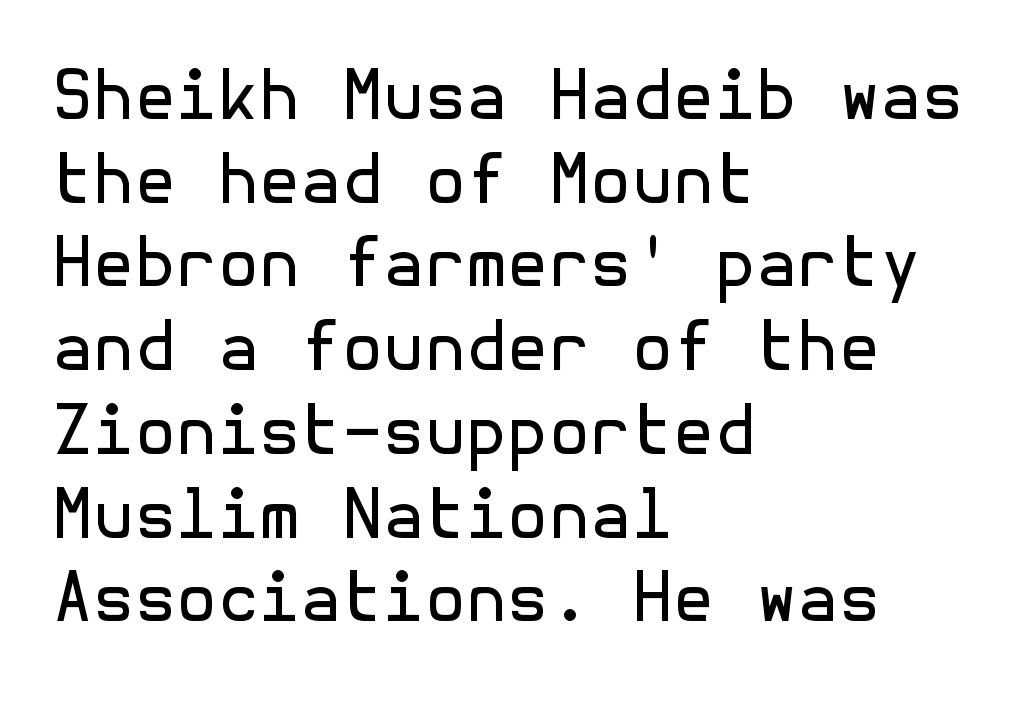
Q: Is the text bold? A: No.
Q: Is the text italic (slanted)? A: No, it is upright.
Q: Is the typeface a serif or a sans-serif typeface? A: Sans-serif.
Q: Is the text underlined? A: No.
Q: How is the paragraph aligned? A: Left-aligned.
Q: Is the spacing between letters normal or unusually wide? A: Normal.
Q: Is the spacing between lines tight, normal or loose? A: Normal.
Q: Width (condensed, normal, or wide)? A: Normal.
Q: x-height? A: Medium.
